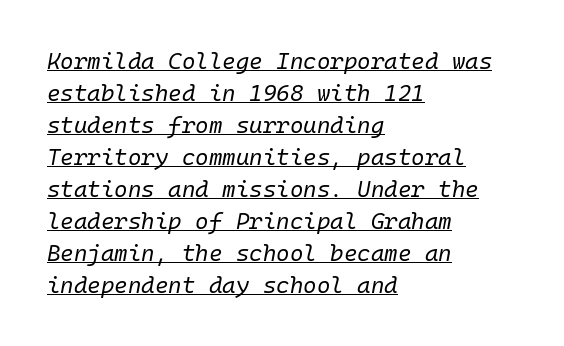
Q: Is the text bold? A: No.
Q: Is the text italic (slanted)? A: Yes, it leans right by about 10 degrees.
Q: Is the text underlined? A: Yes.
Q: How is the paragraph aligned? A: Left-aligned.
Q: Is the spacing between letters normal or unusually wide? A: Normal.
Q: Is the spacing between lines tight, normal or loose? A: Normal.
